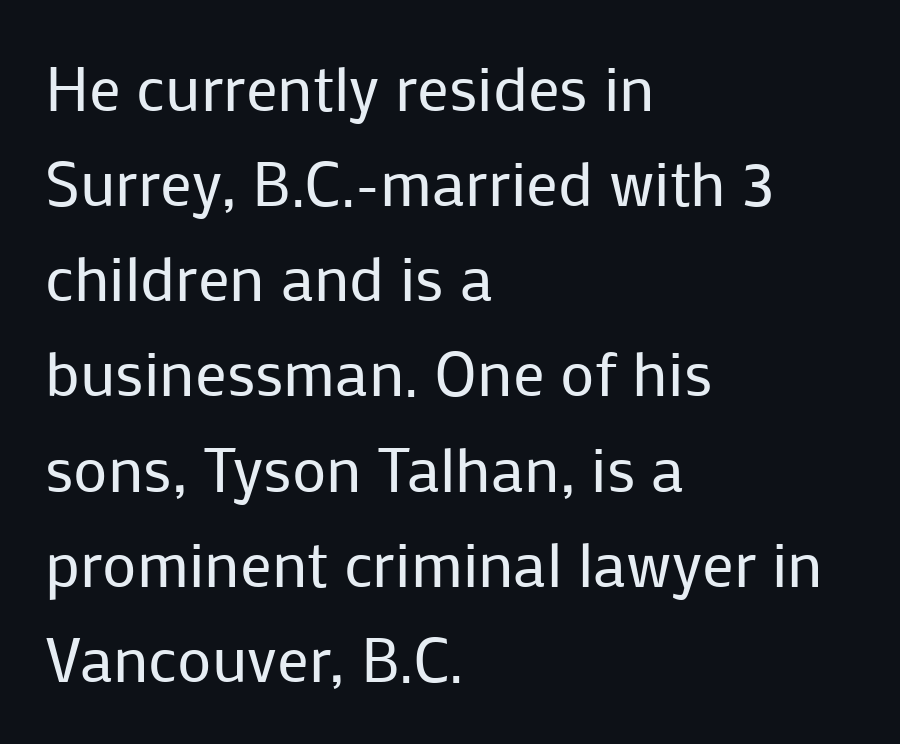
The image shows 63 px regular-weight sans-serif type, upright; set left-aligned, normal line spacing (1.51x), normal letter spacing, not underlined; low stroke contrast and a medium x-height.
